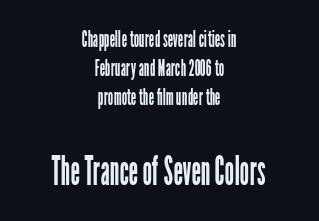
Proportional: the letters do not fall into vertical columns. Is the lower block the larger one? Yes — the lower block carries the bigger type. Stems here are at most as thick as an everyday book face. Alignment: centered. The rendering keeps characters at their native spacing.
